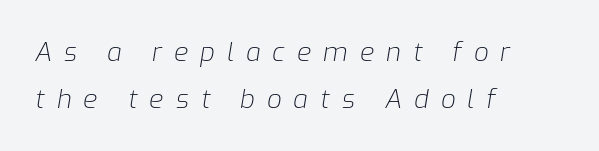
{"italic": "yes", "lean": "right", "slant_degrees": 9, "bold": "no", "underline": "no", "align": "left", "line_spacing_ratio": 1.79, "letter_spacing": "wide", "letter_spacing_em": 0.46, "glyph_px": 26}
